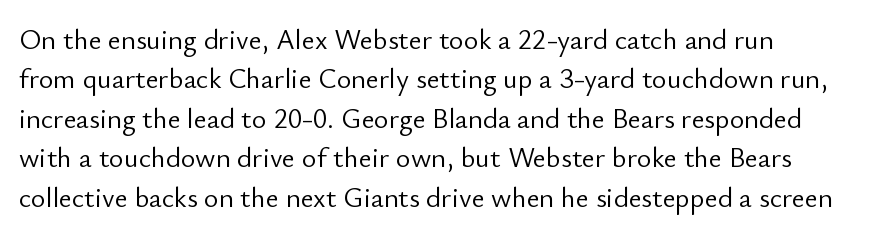
{"serif": "no", "italic": "no", "bold": "no", "weight": "light", "width": "normal", "stroke_contrast": "low", "x_height": "small", "monospaced": "no", "underline": "no", "line_spacing": "normal", "line_spacing_ratio": 1.41, "letter_spacing": "normal", "letter_spacing_em": 0.0, "glyph_px": 28}
